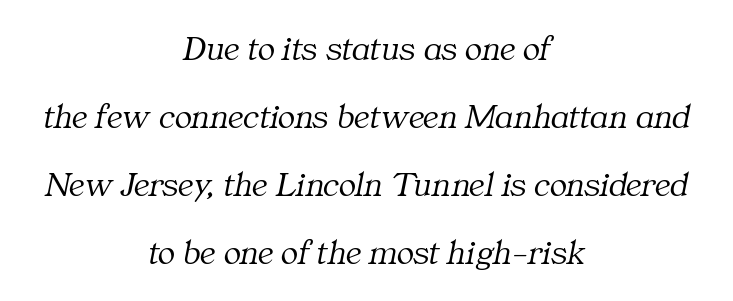
{"serif": "yes", "italic": "yes", "lean": "right", "slant_degrees": 11, "bold": "no", "weight": "light", "width": "normal", "stroke_contrast": "medium", "x_height": "medium", "monospaced": "no", "underline": "no", "align": "center", "line_spacing_ratio": 1.89, "letter_spacing": "normal", "letter_spacing_em": 0.0, "glyph_px": 36}
